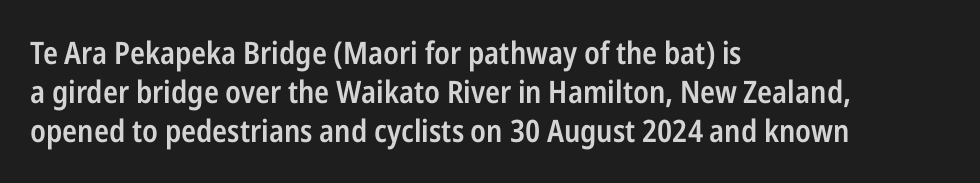
Q: Is the text bold? A: Semi-bold.
Q: Is the text italic (slanted)? A: No, it is upright.
Q: Is the typeface a serif or a sans-serif typeface? A: Sans-serif.
Q: Is the text underlined? A: No.
Q: How is the paragraph aligned? A: Left-aligned.
Q: Is the spacing between letters normal or unusually wide? A: Normal.
Q: Is the spacing between lines tight, normal or loose? A: Normal.
Q: Width (condensed, normal, or wide)? A: Condensed.
Q: Stroke contrast? A: Low.
Q: x-height? A: Medium.
Q: Monospaced? A: No.
